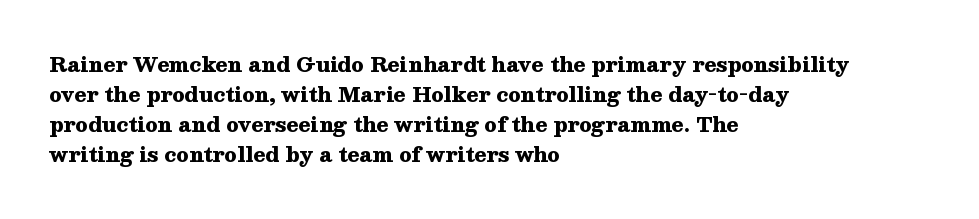
The image shows 20 px bold type, upright; set left-aligned, normal line spacing (1.5x), normal letter spacing, not underlined.
